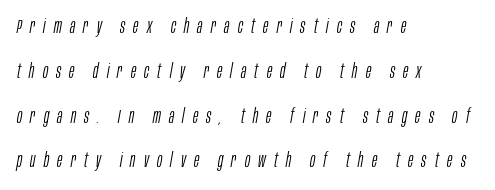
Compared with typical paragraphs, the rows here are farther apart. Clear beneath every line of the passage. The typography opts for an oblique posture over an upright one. Weight: not bold — regular or lighter. The line texture is sparse and dotted thanks to wide tracking. Horizontal alignment here is leftward, the default for most running prose.
